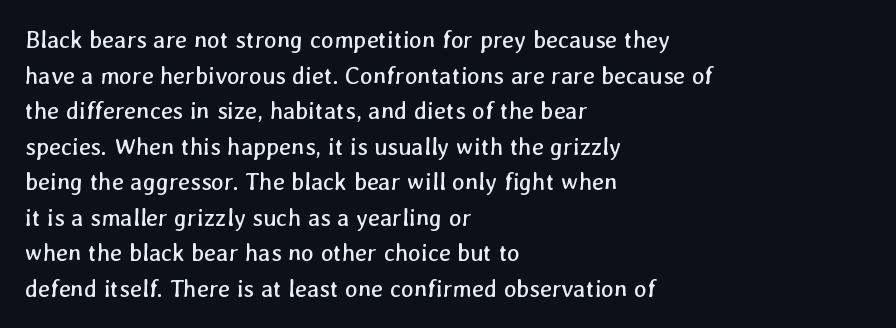
The image shows 24 px text type; set left-aligned, normal line spacing (1.48x), normal letter spacing, not underlined.
